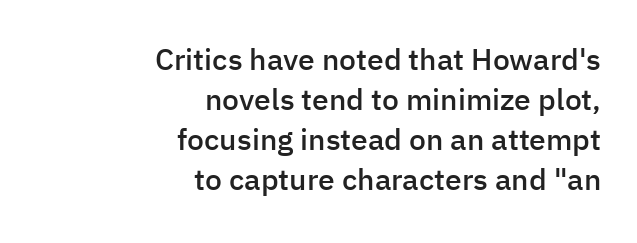
You could not count columns in this text — the font is proportionally spaced. A bare baseline throughout the passage. The face used here is a semibold: visibly heavier than regular, lighter than bold. The rendering shows plain stroke endings on the letterforms — a sans-serif design.
